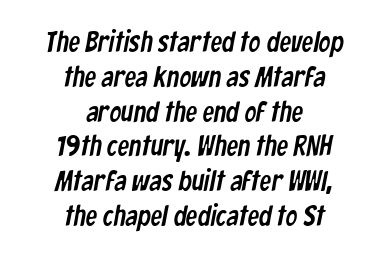
{"serif": "no", "width": "condensed", "stroke_contrast": "low", "x_height": "medium", "monospaced": "no", "underline": "no", "align": "center", "line_spacing_ratio": 1.2, "letter_spacing": "normal", "letter_spacing_em": 0.0, "glyph_px": 29}
